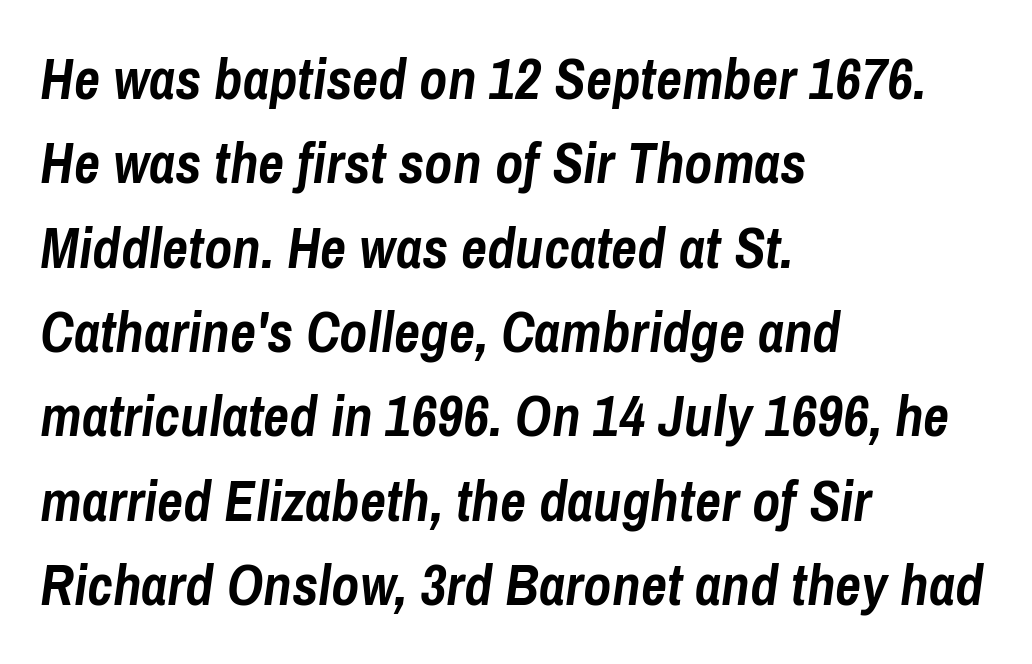
I'd describe the lettering as bold — thick and assertive. The gap between lines stays unmarked. These lines are rendered in a variable-pitch font. The text block is weighted toward the left margin, trailing off unevenly rightward.
